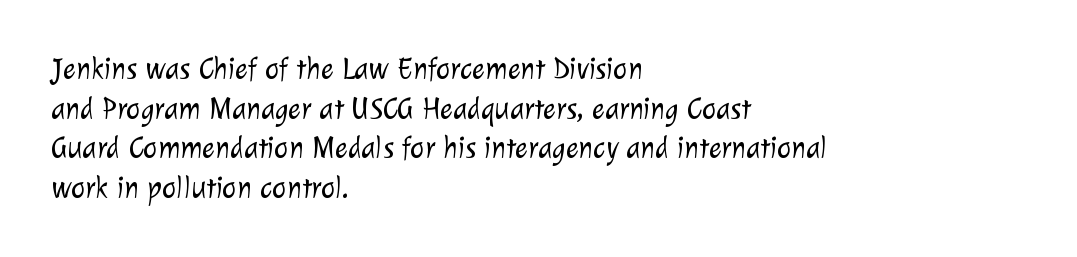
Glance below the letters and you will spot only blank space. Typographically, this falls in the sans-serif category. Is the letter spacing exaggerated? No — it looks like the ordinary default. Varying glyph widths throughout — classic text-font behaviour.
